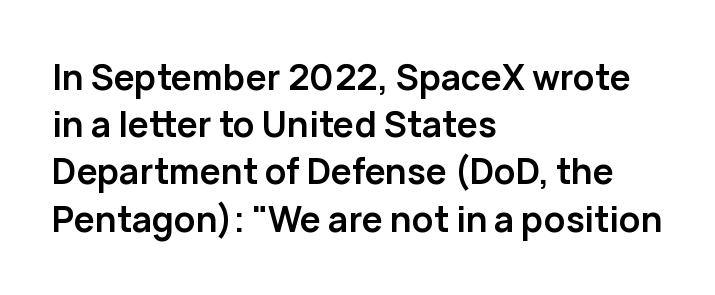
Nope, not italic — everything's standing straight. A normal amount of white space separates one row of letters from the next. Notice how the passage keeps a crisp vertical edge on the left only. Check the space under the baseline: it is left empty.
